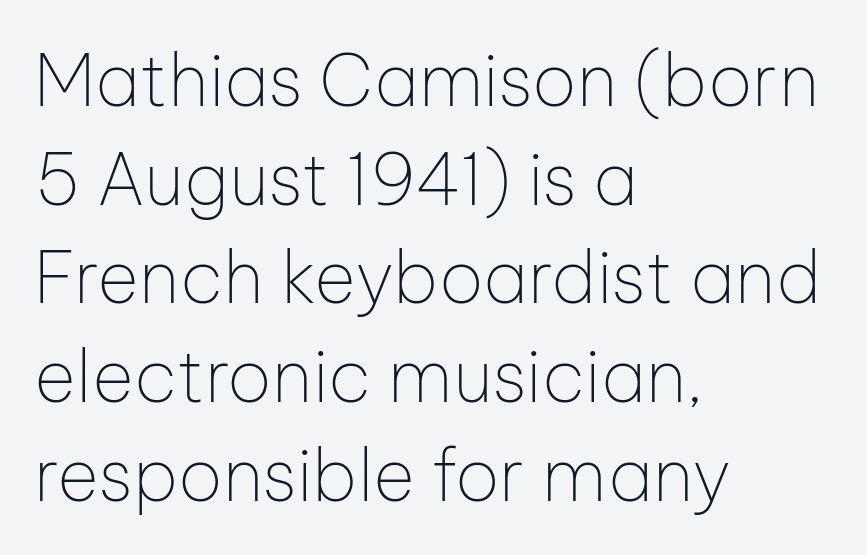
{"serif": "no", "italic": "no", "bold": "no", "weight": "thin", "width": "normal", "stroke_contrast": "low", "x_height": "medium", "monospaced": "no", "underline": "no", "align": "left", "line_spacing": "normal", "line_spacing_ratio": 1.37, "letter_spacing": "normal", "letter_spacing_em": 0.0, "glyph_px": 72}
